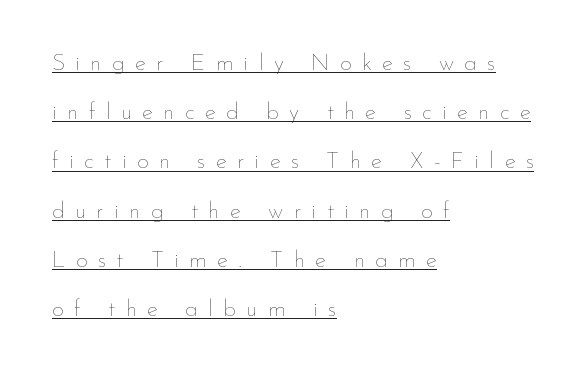
Q: Is the text bold? A: No.
Q: Is the text italic (slanted)? A: No, it is upright.
Q: Is the text underlined? A: Yes.
Q: How is the paragraph aligned? A: Left-aligned.
Q: Is the spacing between letters normal or unusually wide? A: Unusually wide.
Q: Is the spacing between lines tight, normal or loose? A: Loose.
